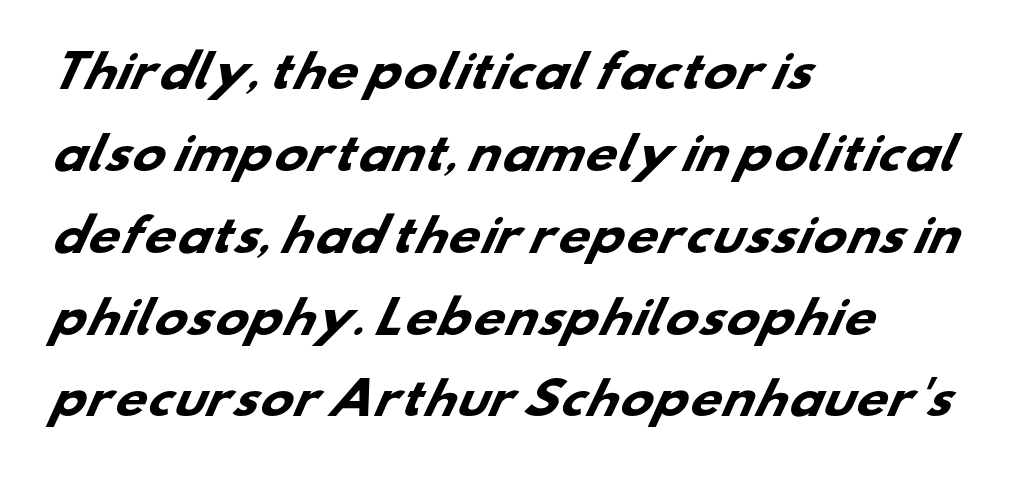
The image shows 44 px heavy, wide sans-serif type; set left-aligned, line spacing 1.86x, normal letter spacing, not underlined; low stroke contrast and a small x-height.
